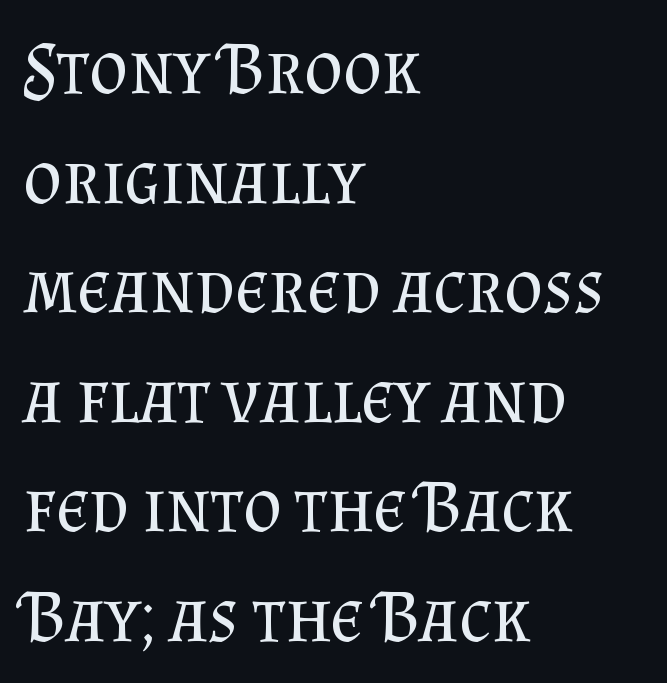
Q: Is the text bold? A: No.
Q: Is the text italic (slanted)? A: No, it is upright.
Q: Is the typeface a serif or a sans-serif typeface? A: Serif.
Q: Is the text underlined? A: No.
Q: How is the paragraph aligned? A: Left-aligned.
Q: Is the spacing between letters normal or unusually wide? A: Normal.
Q: Is the spacing between lines tight, normal or loose? A: Normal.
Q: Width (condensed, normal, or wide)? A: Normal.
Q: Stroke contrast? A: Medium.
Q: x-height? A: Small.
Q: Monospaced? A: No.
